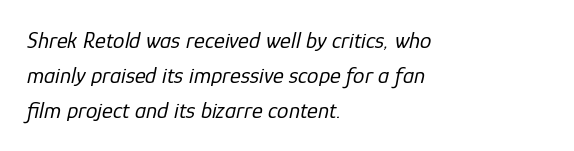
The image shows 23 px text type, italic (leaning right); set left-aligned, normal line spacing (1.52x), normal letter spacing, not underlined.
